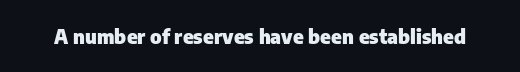
The rendering keeps characters at their native spacing. Underlining? Definitely not there. Nope, not italic — everything's standing straight. Set as a true bold cut, around the 700 mark.
